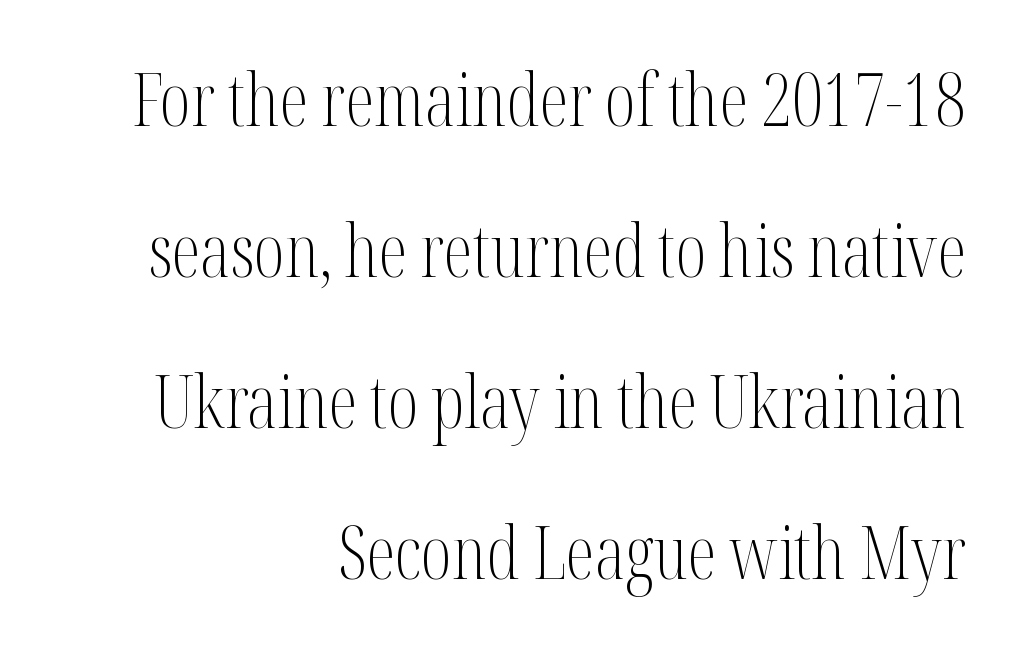
Q: Is the text bold? A: No.
Q: Is the text italic (slanted)? A: No, it is upright.
Q: Is the typeface a serif or a sans-serif typeface? A: Serif.
Q: Is the text underlined? A: No.
Q: How is the paragraph aligned? A: Right-aligned.
Q: Is the spacing between letters normal or unusually wide? A: Normal.
Q: Is the spacing between lines tight, normal or loose? A: Loose.
Q: Width (condensed, normal, or wide)? A: Condensed.
Q: Stroke contrast? A: Medium.
Q: x-height? A: Medium.
Q: Monospaced? A: No.
